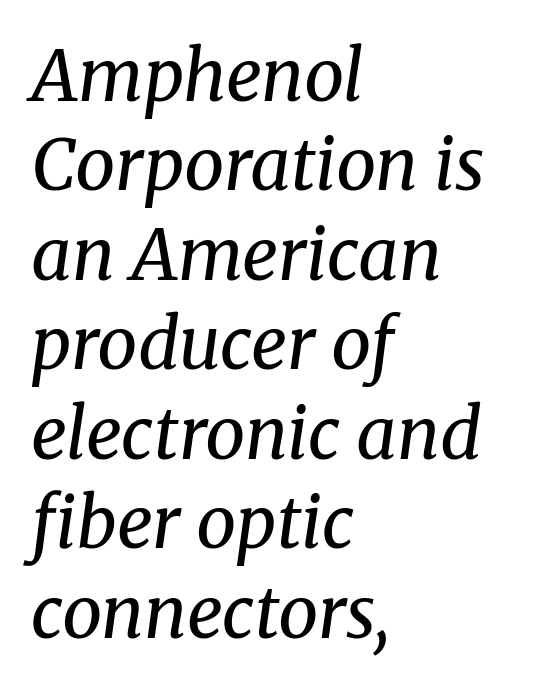
Q: Is the text bold? A: No.
Q: Is the text italic (slanted)? A: Yes, it leans right by about 8 degrees.
Q: Is the typeface a serif or a sans-serif typeface? A: Serif.
Q: Is the text underlined? A: No.
Q: How is the paragraph aligned? A: Left-aligned.
Q: Is the spacing between letters normal or unusually wide? A: Normal.
Q: Is the spacing between lines tight, normal or loose? A: Normal.
Q: Width (condensed, normal, or wide)? A: Normal.
Q: Stroke contrast? A: Medium.
Q: x-height? A: Medium.
Q: Monospaced? A: No.
